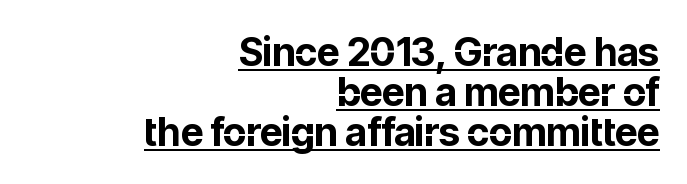
{"serif": "no", "italic": "no", "bold": "yes", "weight": "bold", "width": "normal", "stroke_contrast": "low", "x_height": "medium", "monospaced": "no", "underline": "yes", "align": "right", "line_spacing": "tight", "line_spacing_ratio": 1.02, "letter_spacing": "normal", "letter_spacing_em": 0.0, "glyph_px": 39}
